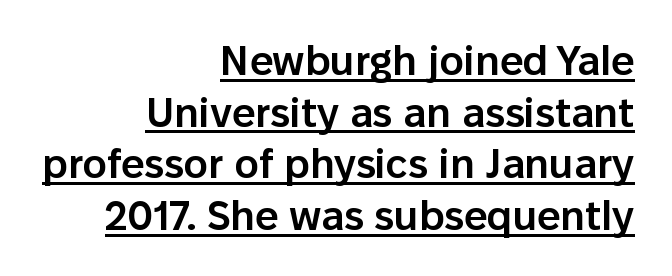
Typographically, this falls in the sans-serif category. One glance says typical: line gaps are just what's usual. Notice how the passage keeps a crisp vertical edge on the right only. Is this a fixed-width face? No — the glyphs have proportional, varying widths. The characters look somewhat weighty, a semibold short of true bold.
